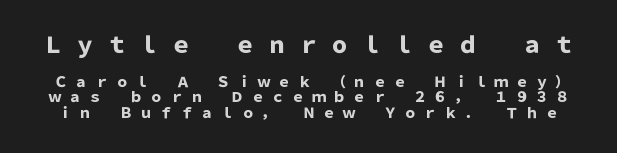
Q: Is the text bold? A: Yes.
Q: Is the text italic (slanted)? A: No, it is upright.
Q: Is the text underlined? A: No.
Q: Is the spacing between letters normal or unusually wide? A: Unusually wide.
Q: Is the spacing between lines tight, normal or loose? A: Tight.
Q: Which block of text is set in a larger size, the first (top) or the second (bottom)? A: The first (top) one.
